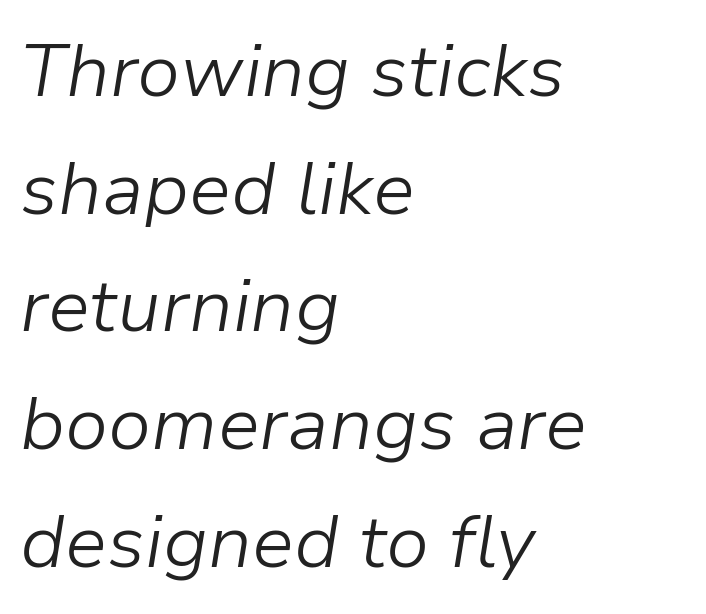
The image shows 75 px light type, italic (leaning right); set left-aligned, normal line spacing (1.57x), normal letter spacing, not underlined; low stroke contrast and a medium x-height.
